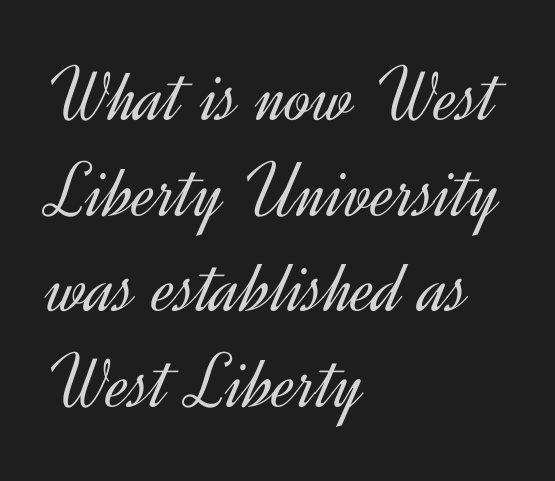
{"serif": "no", "bold": "no", "weight": "light", "width": "normal", "x_height": "small", "monospaced": "no", "underline": "no", "align": "left", "line_spacing_ratio": 1.21, "letter_spacing": "normal", "letter_spacing_em": 0.0, "glyph_px": 79}
